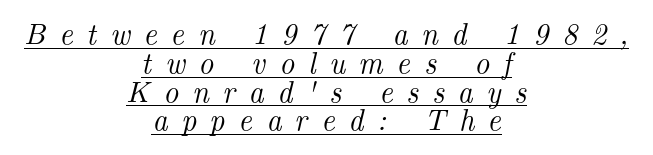
Q: Is the text italic (slanted)? A: Yes, it leans right by about 14 degrees.
Q: Is the typeface a serif or a sans-serif typeface? A: Serif.
Q: Is the text underlined? A: Yes.
Q: How is the paragraph aligned? A: Centered.
Q: Is the spacing between letters normal or unusually wide? A: Unusually wide.
Q: Is the spacing between lines tight, normal or loose? A: Tight.
Q: Width (condensed, normal, or wide)? A: Normal.
Q: Stroke contrast? A: Medium.
Q: x-height? A: Small.
Q: Monospaced? A: No.
